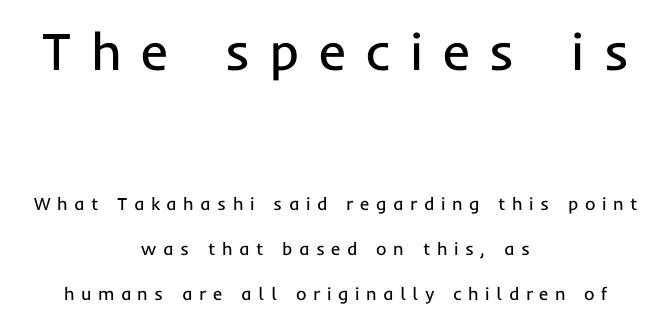
Q: Is the text bold? A: No.
Q: Is the text italic (slanted)? A: No, it is upright.
Q: Is the typeface a serif or a sans-serif typeface? A: Sans-serif.
Q: Is the text underlined? A: No.
Q: How is the paragraph aligned? A: Centered.
Q: Is the spacing between letters normal or unusually wide? A: Unusually wide.
Q: Is the spacing between lines tight, normal or loose? A: Loose.
Q: Which block of text is set in a larger size, the first (top) or the second (bottom)? A: The first (top) one.
Q: Width (condensed, normal, or wide)? A: Normal.
Q: Stroke contrast? A: Low.
Q: x-height? A: Medium.
Q: Monospaced? A: No.
